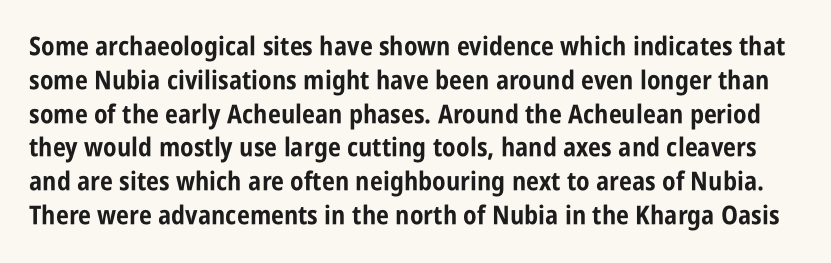
Q: Is the text bold? A: Yes.
Q: Is the text italic (slanted)? A: No, it is upright.
Q: Is the text underlined? A: No.
Q: Is the spacing between letters normal or unusually wide? A: Normal.
Q: Is the spacing between lines tight, normal or loose? A: Normal.
